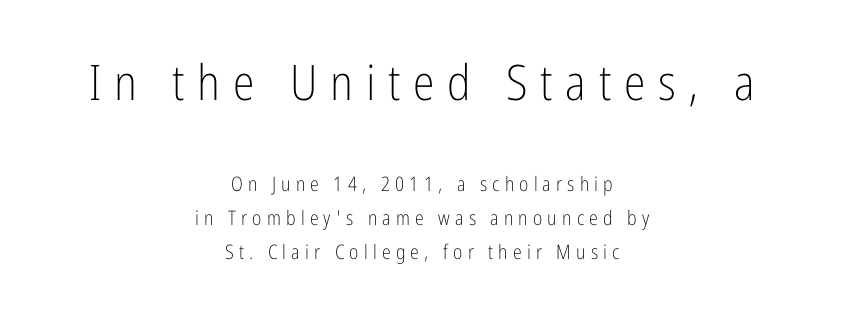
Q: Is the text bold? A: No.
Q: Is the text italic (slanted)? A: No, it is upright.
Q: Is the typeface a serif or a sans-serif typeface? A: Sans-serif.
Q: Is the text underlined? A: No.
Q: How is the paragraph aligned? A: Centered.
Q: Is the spacing between letters normal or unusually wide? A: Unusually wide.
Q: Is the spacing between lines tight, normal or loose? A: Normal.
Q: Which block of text is set in a larger size, the first (top) or the second (bottom)? A: The first (top) one.
Q: Width (condensed, normal, or wide)? A: Condensed.
Q: Stroke contrast? A: Low.
Q: x-height? A: Medium.
Q: Monospaced? A: No.
